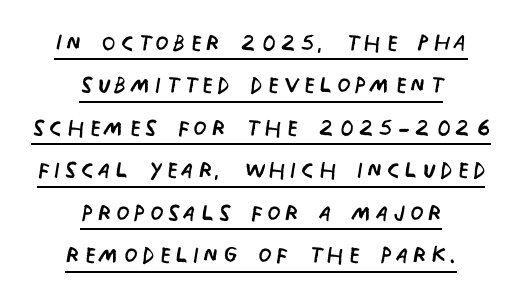
Q: Is the text bold? A: No.
Q: Is the typeface a serif or a sans-serif typeface? A: Sans-serif.
Q: Is the text underlined? A: Yes.
Q: How is the paragraph aligned? A: Centered.
Q: Is the spacing between lines tight, normal or loose? A: Normal.
Q: Width (condensed, normal, or wide)? A: Condensed.
Q: Stroke contrast? A: Low.
Q: x-height? A: Large.
Q: Monospaced? A: No.
